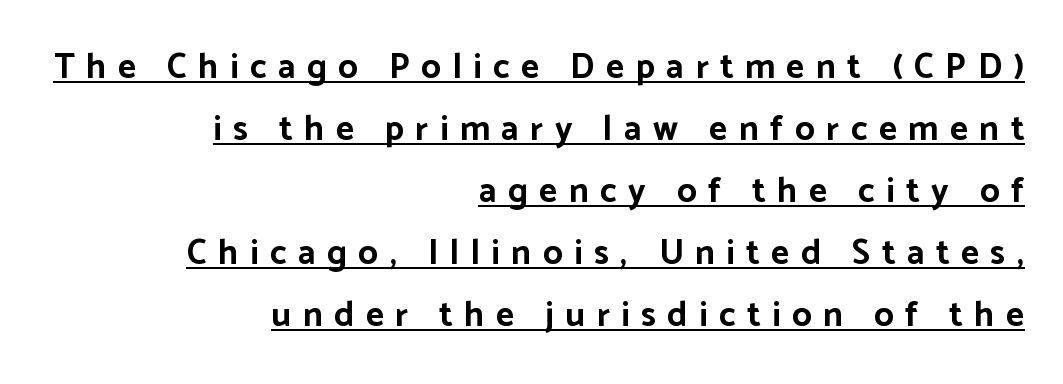
Q: Is the text bold? A: Yes.
Q: Is the text italic (slanted)? A: No, it is upright.
Q: Is the typeface a serif or a sans-serif typeface? A: Sans-serif.
Q: Is the text underlined? A: Yes.
Q: How is the paragraph aligned? A: Right-aligned.
Q: Is the spacing between letters normal or unusually wide? A: Unusually wide.
Q: Width (condensed, normal, or wide)? A: Normal.
Q: Stroke contrast? A: Low.
Q: x-height? A: Medium.
Q: Monospaced? A: No.
